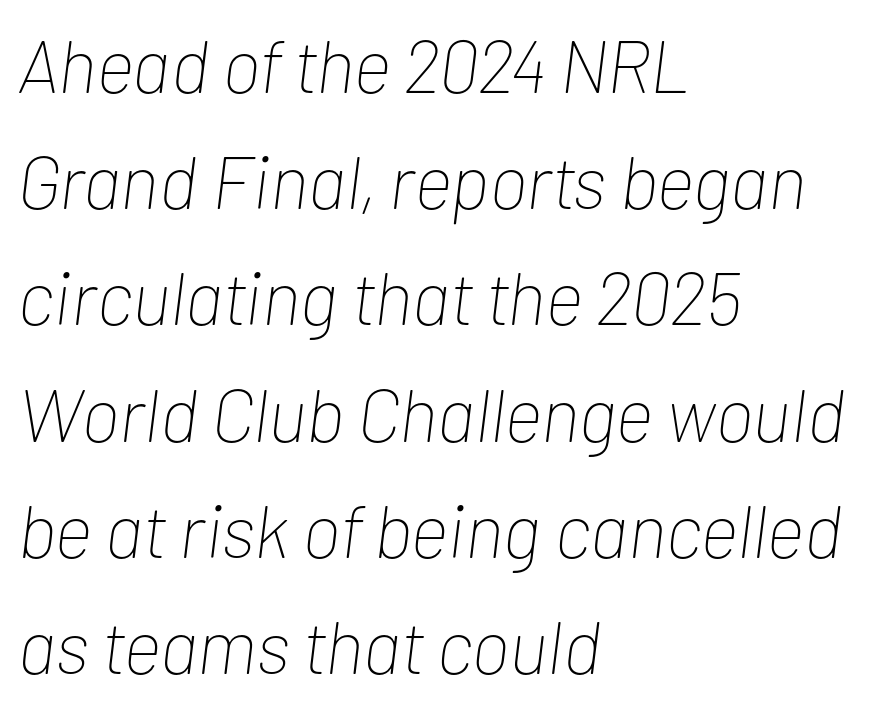
Q: Is the text bold? A: No.
Q: Is the text italic (slanted)? A: Yes, it leans right by about 7 degrees.
Q: Is the text underlined? A: No.
Q: How is the paragraph aligned? A: Left-aligned.
Q: Is the spacing between letters normal or unusually wide? A: Normal.
Q: Is the spacing between lines tight, normal or loose? A: Normal.
Q: Width (condensed, normal, or wide)? A: Condensed.
Q: Stroke contrast? A: Low.
Q: x-height? A: Medium.
Q: Monospaced? A: No.
